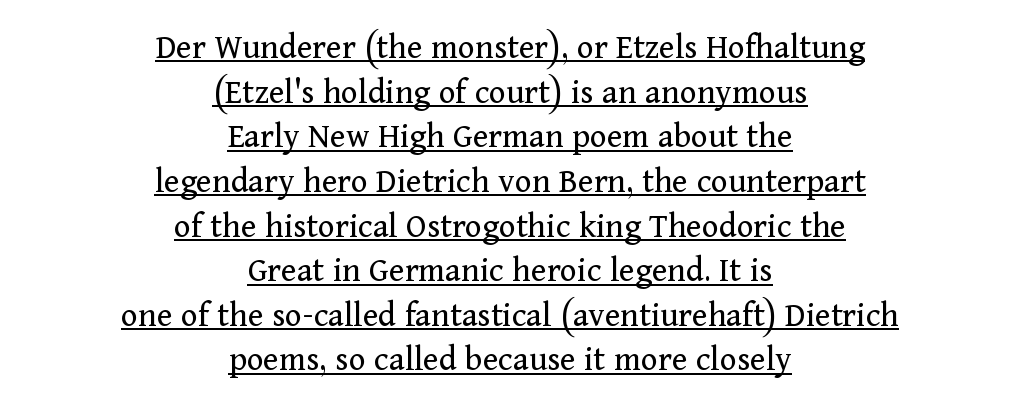
{"serif": "yes", "italic": "no", "bold": "no", "weight": "regular", "width": "normal", "stroke_contrast": "medium", "x_height": "medium", "monospaced": "no", "underline": "yes", "align": "center", "line_spacing_ratio": 1.24, "letter_spacing": "normal", "letter_spacing_em": 0.0, "glyph_px": 36}
